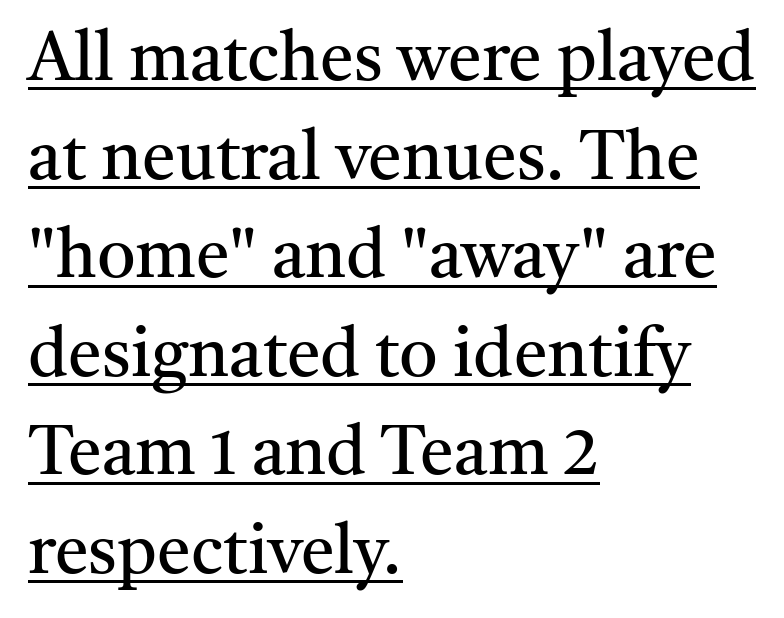
The image shows 68 px regular-weight serif type, upright; set left-aligned, normal line spacing (1.45x), normal letter spacing, underlined; medium stroke contrast and a medium x-height.
